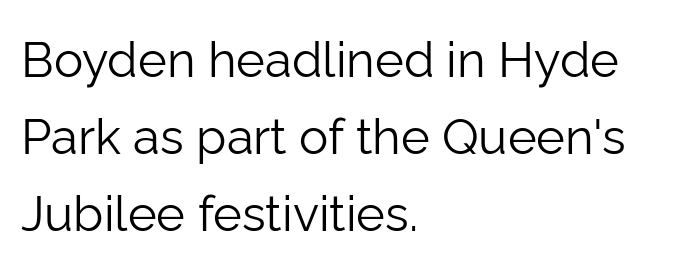
Q: Is the text bold? A: No.
Q: Is the text italic (slanted)? A: No, it is upright.
Q: Is the typeface a serif or a sans-serif typeface? A: Sans-serif.
Q: Is the text underlined? A: No.
Q: How is the paragraph aligned? A: Left-aligned.
Q: Is the spacing between letters normal or unusually wide? A: Normal.
Q: Is the spacing between lines tight, normal or loose? A: Normal.
Q: Width (condensed, normal, or wide)? A: Normal.
Q: Stroke contrast? A: Low.
Q: x-height? A: Medium.
Q: Monospaced? A: No.
